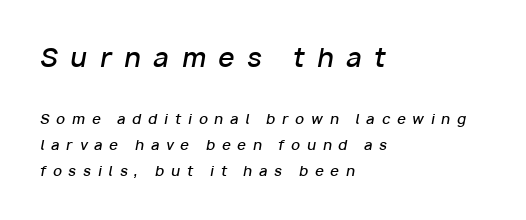
Short and long lines alike share a common starting point at left. Plain, unruled lines of type. Here the first block reads like a headline and the second like body copy. Caption: semibold face, moderately heavy strokes.
